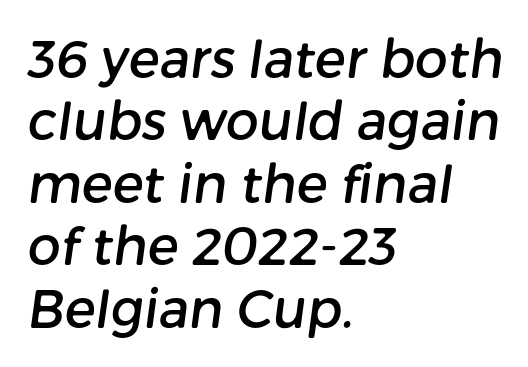
Which margin do the lines hug? The left one — the right edge is uneven. The type is set solid horizontally, with unmodified tracking. Check under the words: just untouched page. What kind of face is this? One without serifs — a sans. The letters advance in unequal steps, a hallmark of proportional type.
